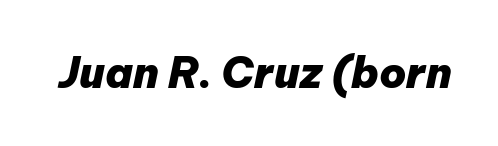
The image shows 42 px heavy type, italic (leaning right); set normal letter spacing, not underlined; low stroke contrast and a medium x-height.
